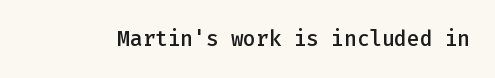
{"italic": "no", "bold": "semi", "underline": "no", "letter_spacing": "normal", "letter_spacing_em": 0.0, "glyph_px": 21}
